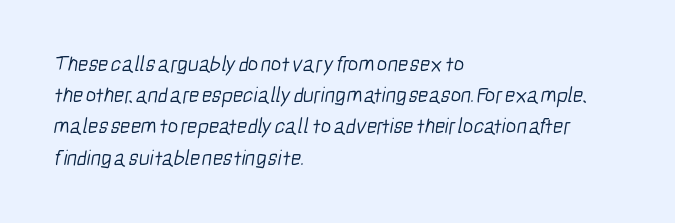
Words float on clear page, feet unadorned. Nobody touched the tracking dial on this one. Letters have the restrained weight of plain body copy at most. Every row of glyphs begins at an identical x-position on the left.
